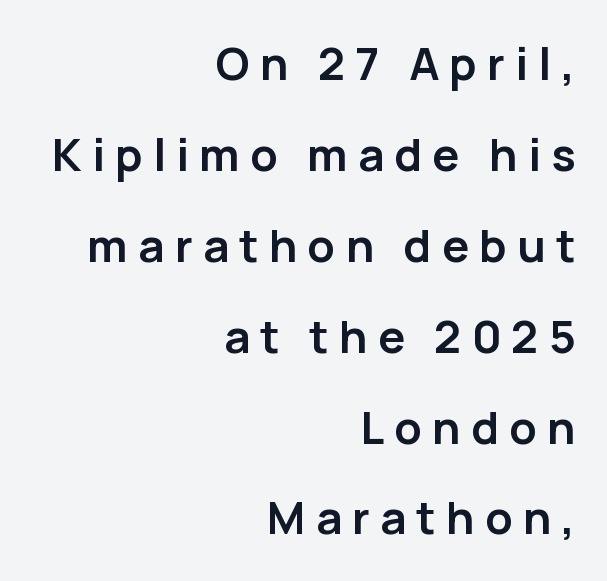
Think of a printed novel: that variable character pitch is what you see here. The designer went with a sans here, leaving each stem footless. The gap between lines stays unmarked. You could only call the tracking loose — the letters float apart. Where is the straight margin? On the right.
